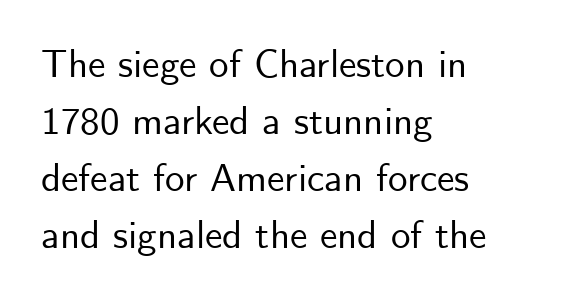
The image shows 39 px sans-serif type, upright; set left-aligned, normal line spacing (1.46x), normal letter spacing, not underlined; low stroke contrast and a small x-height.
